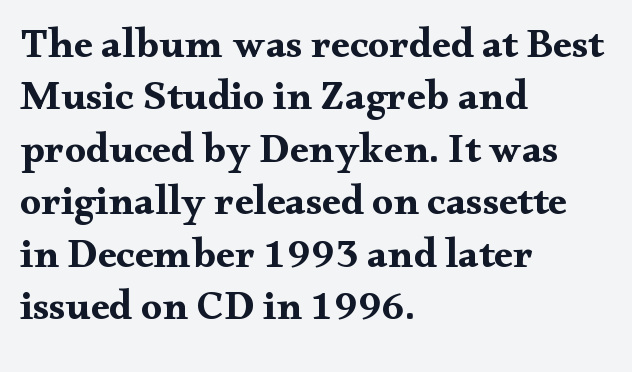
Q: Is the text bold? A: Yes.
Q: Is the text italic (slanted)? A: No, it is upright.
Q: Is the typeface a serif or a sans-serif typeface? A: Serif.
Q: Is the text underlined? A: No.
Q: How is the paragraph aligned? A: Left-aligned.
Q: Is the spacing between letters normal or unusually wide? A: Normal.
Q: Is the spacing between lines tight, normal or loose? A: Normal.
Q: Width (condensed, normal, or wide)? A: Wide.
Q: Stroke contrast? A: Medium.
Q: x-height? A: Small.
Q: Monospaced? A: No.
